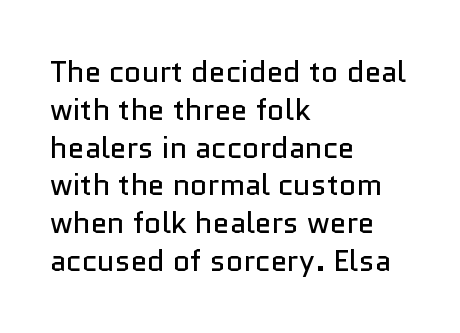
{"serif": "no", "italic": "no", "bold": "no", "weight": "regular", "width": "normal", "stroke_contrast": "low", "x_height": "medium", "monospaced": "no", "underline": "no", "align": "left", "line_spacing": "normal", "line_spacing_ratio": 1.26, "letter_spacing": "normal", "letter_spacing_em": 0.0, "glyph_px": 30}
